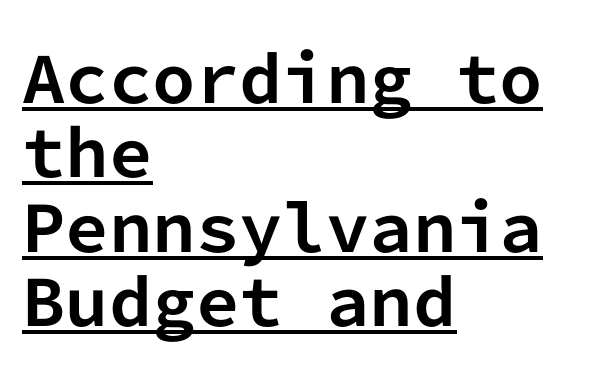
Q: Is the text bold? A: Yes.
Q: Is the text italic (slanted)? A: No, it is upright.
Q: Is the typeface a serif or a sans-serif typeface? A: Sans-serif.
Q: Is the text underlined? A: Yes.
Q: How is the paragraph aligned? A: Left-aligned.
Q: Is the spacing between letters normal or unusually wide? A: Normal.
Q: Width (condensed, normal, or wide)? A: Normal.
Q: Stroke contrast? A: Low.
Q: x-height? A: Medium.
Q: Monospaced? A: Yes.
